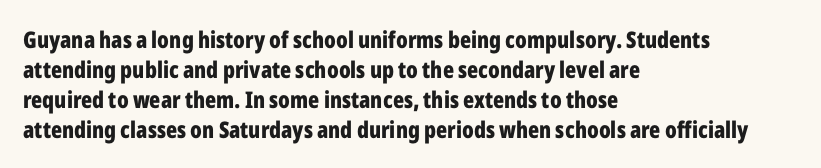
The image shows 23 px bold type, upright; set left-aligned, normal line spacing (1.3x), normal letter spacing, not underlined.
